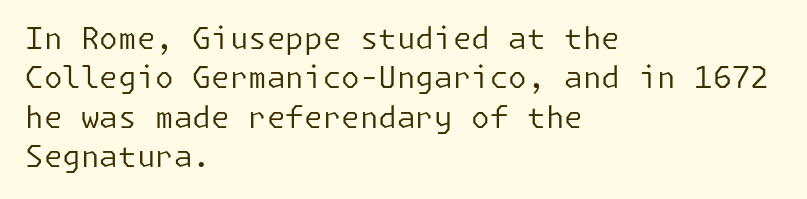
Q: Is the text bold? A: No.
Q: Is the text italic (slanted)? A: No, it is upright.
Q: Is the typeface a serif or a sans-serif typeface? A: Sans-serif.
Q: Is the text underlined? A: No.
Q: How is the paragraph aligned? A: Left-aligned.
Q: Is the spacing between letters normal or unusually wide? A: Normal.
Q: Is the spacing between lines tight, normal or loose? A: Normal.
Q: Width (condensed, normal, or wide)? A: Normal.
Q: Stroke contrast? A: Low.
Q: x-height? A: Medium.
